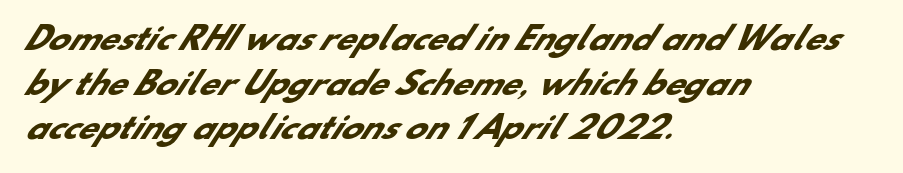
{"serif": "no", "bold": "yes", "weight": "heavy", "width": "normal", "stroke_contrast": "low", "x_height": "small", "monospaced": "no", "underline": "no", "align": "left", "line_spacing": "normal", "line_spacing_ratio": 1.44, "letter_spacing": "normal", "letter_spacing_em": 0.0, "glyph_px": 31}
